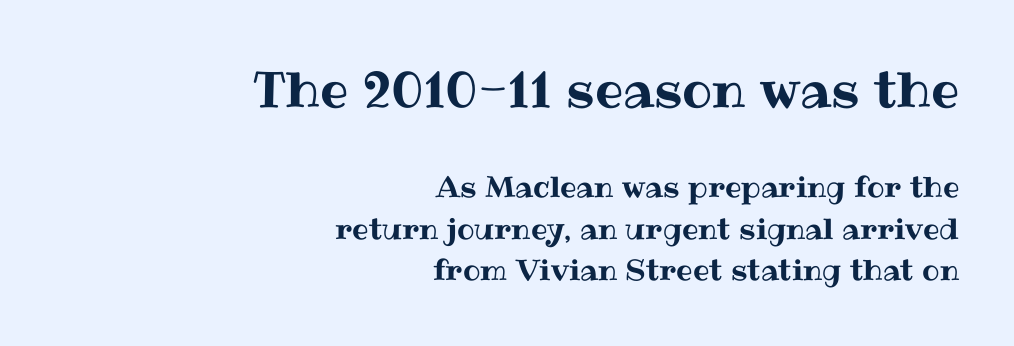
Q: Is the text italic (slanted)? A: No, it is upright.
Q: Is the text underlined? A: No.
Q: How is the paragraph aligned? A: Right-aligned.
Q: Is the spacing between letters normal or unusually wide? A: Normal.
Q: Is the spacing between lines tight, normal or loose? A: Normal.
Q: Which block of text is set in a larger size, the first (top) or the second (bottom)? A: The first (top) one.
Q: Width (condensed, normal, or wide)? A: Normal.
Q: Stroke contrast? A: Medium.
Q: x-height? A: Medium.
Q: Monospaced? A: No.
